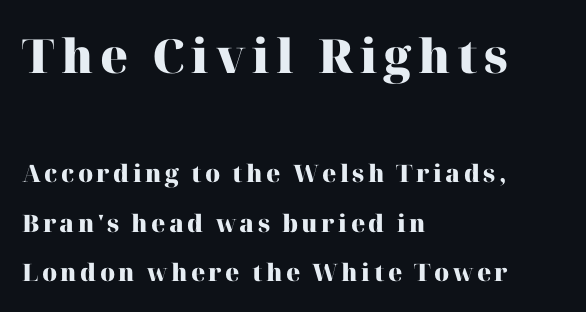
{"serif": "yes", "italic": "no", "bold": "yes", "weight": "heavy", "width": "normal", "stroke_contrast": "high", "x_height": "medium", "monospaced": "no", "underline": "no", "align": "left", "line_spacing": "loose", "line_spacing_ratio": 2.06, "larger_block": "first", "size_ratio": 1.96, "glyph_px": 47}
